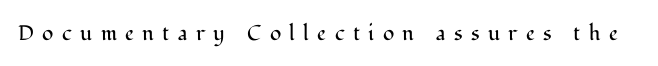
No heavy texture on the line: the type isn't bold. Bare-footed words on every line. The letters are spread apart with noticeably loose tracking. You can tell it's not italic because the verticals are truly vertical.
